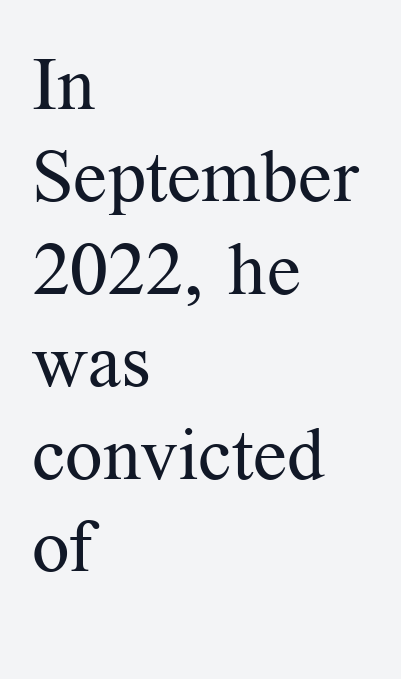
The image shows 74 px regular-weight serif type, upright; set left-aligned, normal line spacing (1.25x), normal letter spacing, not underlined; medium stroke contrast and a medium x-height.
